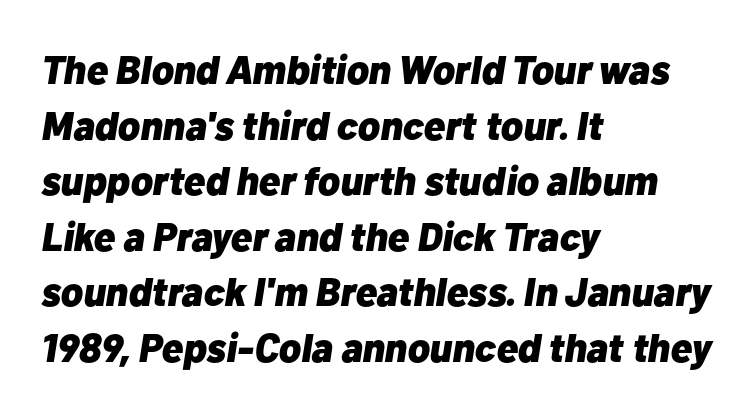
What stands out about the letter spacing? Nothing — it is the standard amount. The passage is arranged the way most books set body copy — flush left. In terms of posture, this sample is oblique. Just letters on the line, the space beneath them empty. Rows of type keep a routine distance in the vertical direction.
